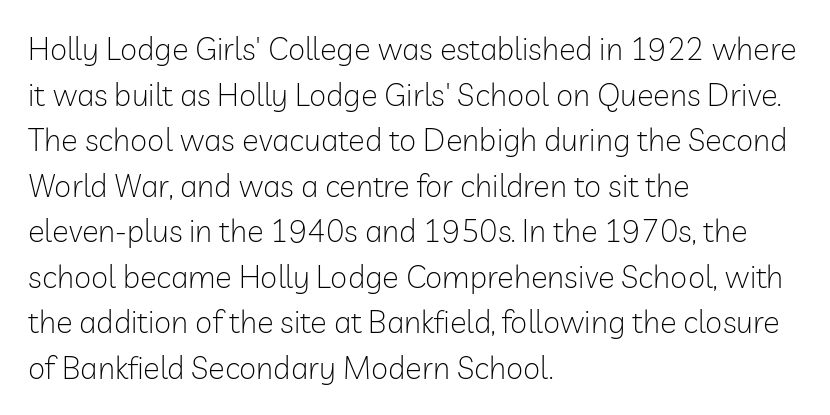
Q: Is the text bold? A: No.
Q: Is the text italic (slanted)? A: No, it is upright.
Q: Is the typeface a serif or a sans-serif typeface? A: Sans-serif.
Q: Is the text underlined? A: No.
Q: How is the paragraph aligned? A: Left-aligned.
Q: Is the spacing between letters normal or unusually wide? A: Normal.
Q: Is the spacing between lines tight, normal or loose? A: Normal.
Q: Width (condensed, normal, or wide)? A: Normal.
Q: Stroke contrast? A: Low.
Q: x-height? A: Medium.
Q: Monospaced? A: No.
